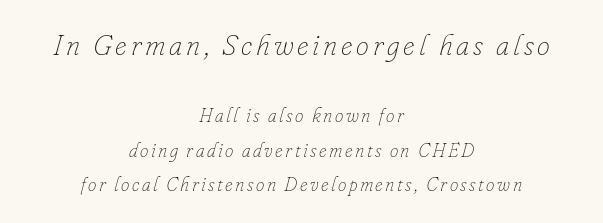
Is this a fixed-width face? No — the glyphs have proportional, varying widths. Compare the two chunks: the upper has the greater cap height. The lines are quadded center. The zone under the glyphs is completely vacant.
